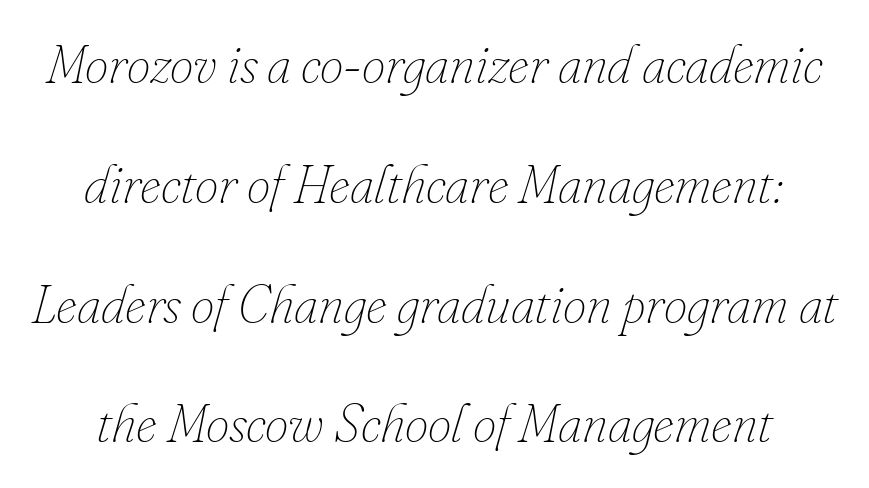
Q: Is the text bold? A: No.
Q: Is the text italic (slanted)? A: Yes, it leans right by about 16 degrees.
Q: Is the text underlined? A: No.
Q: Is the spacing between letters normal or unusually wide? A: Normal.
Q: Is the spacing between lines tight, normal or loose? A: Loose.
Q: Width (condensed, normal, or wide)? A: Normal.
Q: Stroke contrast? A: Low.
Q: x-height? A: Small.
Q: Monospaced? A: No.
